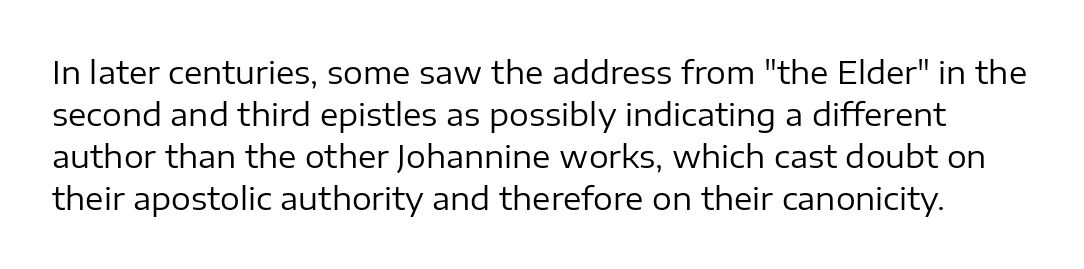
The image shows 31 px regular-weight sans-serif type, upright; set normal line spacing (1.35x), normal letter spacing, not underlined; low stroke contrast and a medium x-height.
